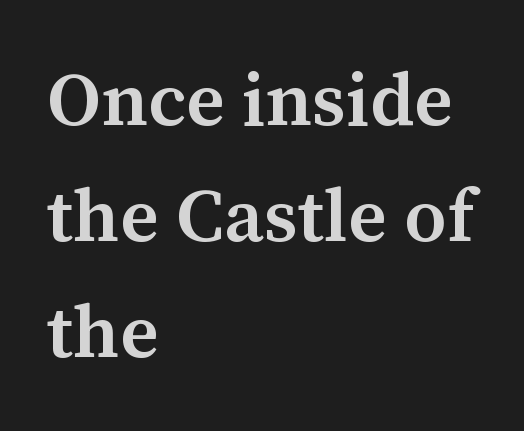
{"serif": "yes", "italic": "no", "bold": "semi", "weight": "semibold", "width": "normal", "stroke_contrast": "medium", "x_height": "medium", "monospaced": "no", "underline": "no", "align": "left", "line_spacing": "normal", "line_spacing_ratio": 1.55, "letter_spacing": "normal", "letter_spacing_em": 0.0, "glyph_px": 75}
